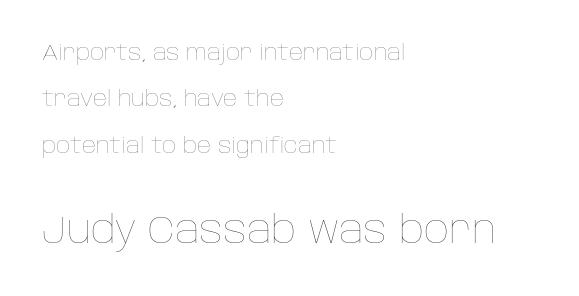
{"italic": "no", "bold": "no", "weight": "thin", "width": "normal", "stroke_contrast": "low", "x_height": "large", "monospaced": "no", "underline": "no", "align": "left", "line_spacing": "loose", "line_spacing_ratio": 2.11, "letter_spacing": "normal", "letter_spacing_em": 0.0, "larger_block": "second", "size_ratio": 1.77, "glyph_px": 39}
